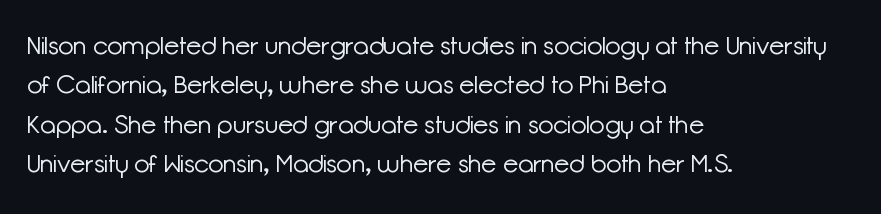
The image shows 25 px text type, upright; set left-aligned, normal line spacing (1.58x), normal letter spacing, not underlined.
